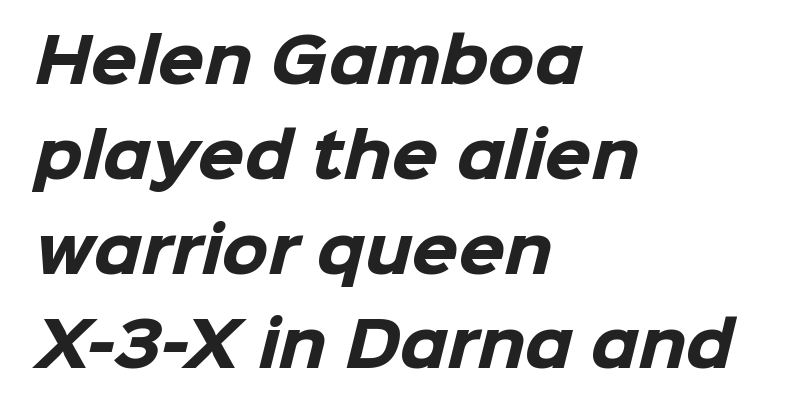
Q: Is the text bold? A: Yes.
Q: Is the typeface a serif or a sans-serif typeface? A: Sans-serif.
Q: Is the text underlined? A: No.
Q: How is the paragraph aligned? A: Left-aligned.
Q: Is the spacing between letters normal or unusually wide? A: Normal.
Q: Is the spacing between lines tight, normal or loose? A: Normal.
Q: Width (condensed, normal, or wide)? A: Normal.
Q: Stroke contrast? A: Low.
Q: x-height? A: Medium.
Q: Monospaced? A: No.
